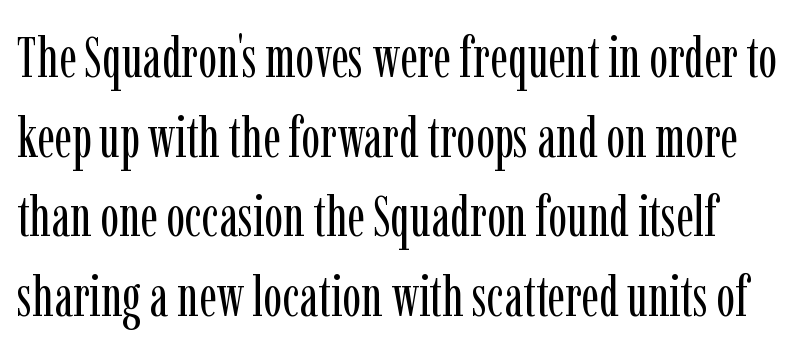
The image shows 56 px regular-weight, condensed serif type, upright; set normal line spacing (1.42x), normal letter spacing, not underlined; low stroke contrast and a medium x-height.
